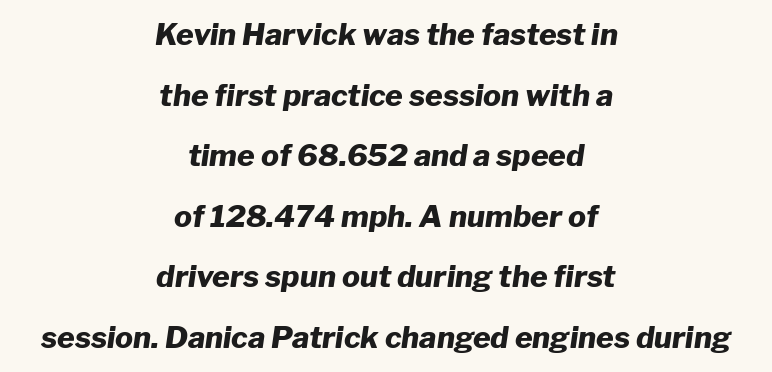
The font is running at its bold setting. Character widths vary here, with narrow letters taking less room than wide ones. The gaps between neighbouring characters are ordinary and unremarkable. The vertical gap from one line to the next is large.
